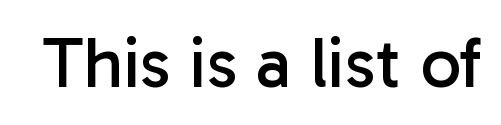
{"serif": "no", "italic": "no", "bold": "no", "weight": "regular", "width": "normal", "stroke_contrast": "low", "x_height": "medium", "monospaced": "no", "underline": "no", "letter_spacing": "normal", "letter_spacing_em": 0.0, "glyph_px": 72}
